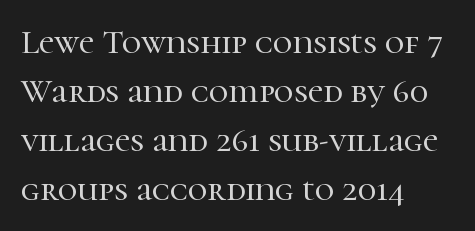
Looks like regular typesetting: each glyph gets only the width it needs. Leading: standard. The area under the type is left untouched. This sample is left-justified, so line endings fall wherever the words run out. The glyphs in this specimen are seriffed. The specimen reads as upright at a glance.
